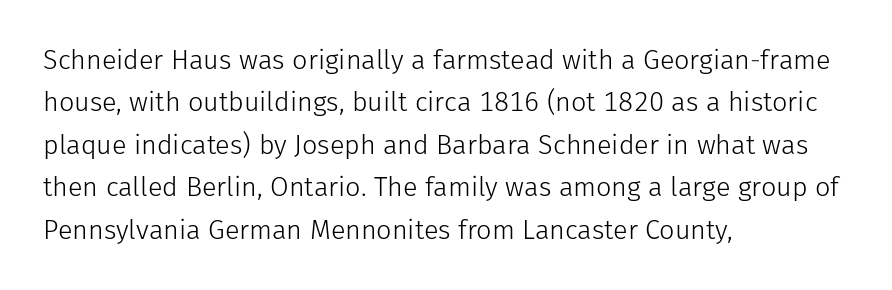
The image shows 27 px text type, upright; set left-aligned, normal line spacing (1.57x), normal letter spacing, not underlined.
